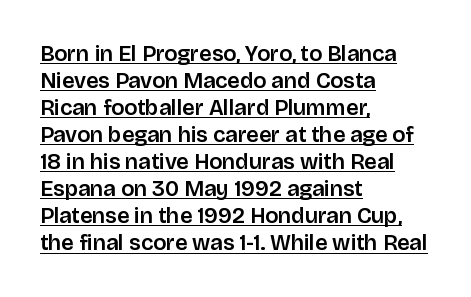
The image shows 22 px text type, upright; set left-aligned, line spacing 1.23x, normal letter spacing, underlined.
